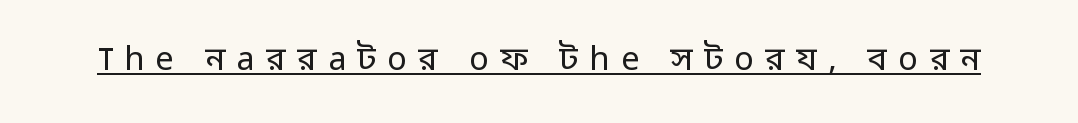
The image shows 33 px regular-weight sans-serif type, upright; set unusually wide letter spacing (+0.34 em), underlined; low stroke contrast and a medium x-height.
